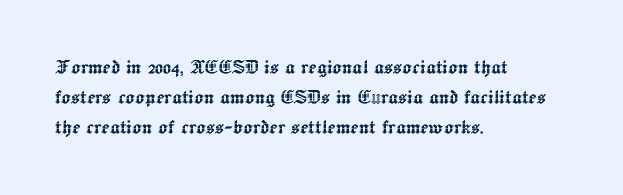
Q: Is the text italic (slanted)? A: No, it is upright.
Q: Is the text underlined? A: No.
Q: How is the paragraph aligned? A: Left-aligned.
Q: Is the spacing between letters normal or unusually wide? A: Normal.
Q: Is the spacing between lines tight, normal or loose? A: Normal.
